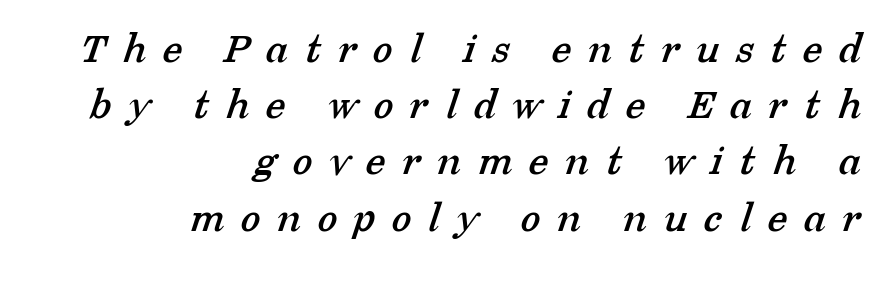
The image shows 45 px serif type; set right-aligned, normal line spacing (1.25x), unusually wide letter spacing (+0.37 em), not underlined; low stroke contrast and a medium x-height.
